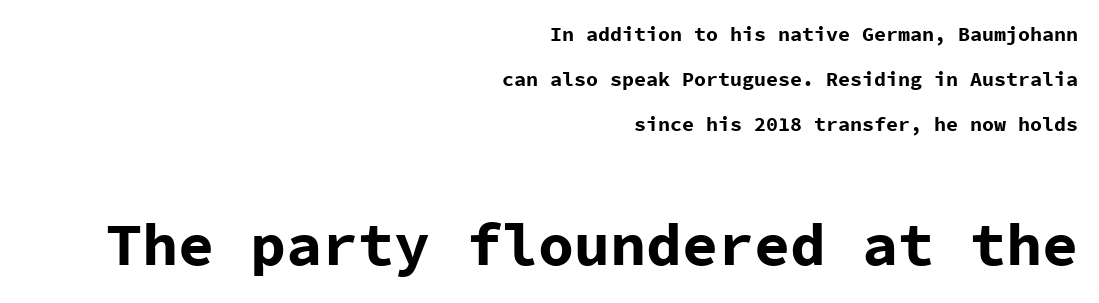
The image shows 60 px bold sans-serif type, upright, monospaced; set right-aligned, loose line spacing (2.26x), normal letter spacing, not underlined; the second (bottom) block is 3.0x larger; low stroke contrast and a medium x-height.
